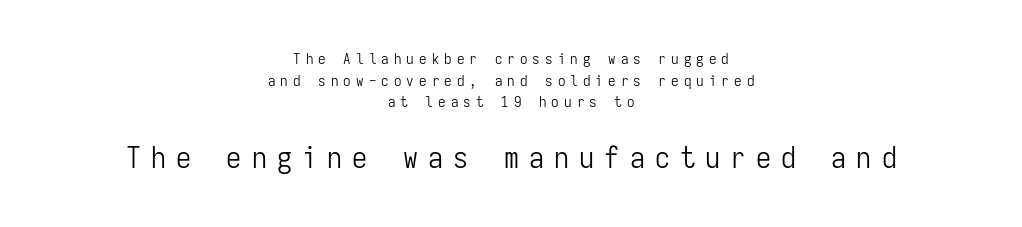
The image shows 30 px light, condensed sans-serif type, upright, monospaced; set centered, normal line spacing (1.45x), unusually wide letter spacing (+0.34 em), not underlined; the second (bottom) block is 2.0x larger; low stroke contrast and a medium x-height.
